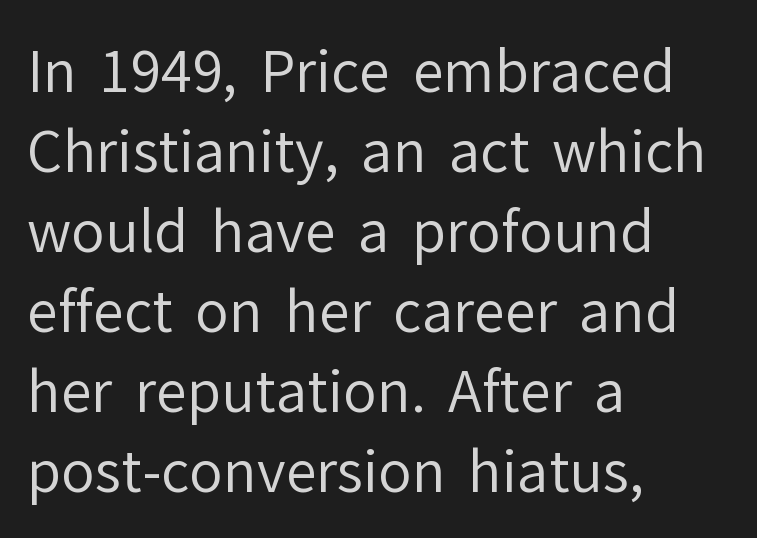
The image shows 56 px regular-weight sans-serif type, upright; set left-aligned, normal line spacing (1.43x), normal letter spacing, not underlined; low stroke contrast and a medium x-height.
